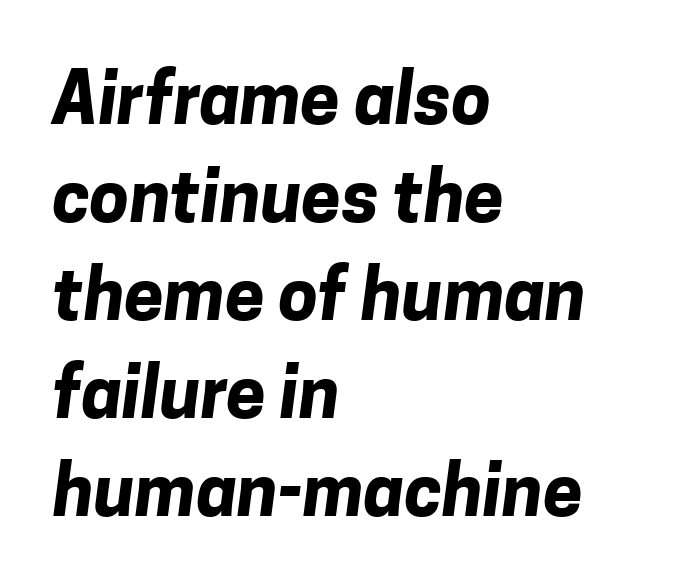
Here the designer chose a conventional face with non-uniform glyph widths. Pretty heavy lettering here — definitely bold. Which margin do the lines hug? The left one — the right edge is uneven. The passage shown is not underscored anywhere. Default kerning and tracking; the words read as compact shapes. You can tell from the bare stems that sans-serif type was used.
